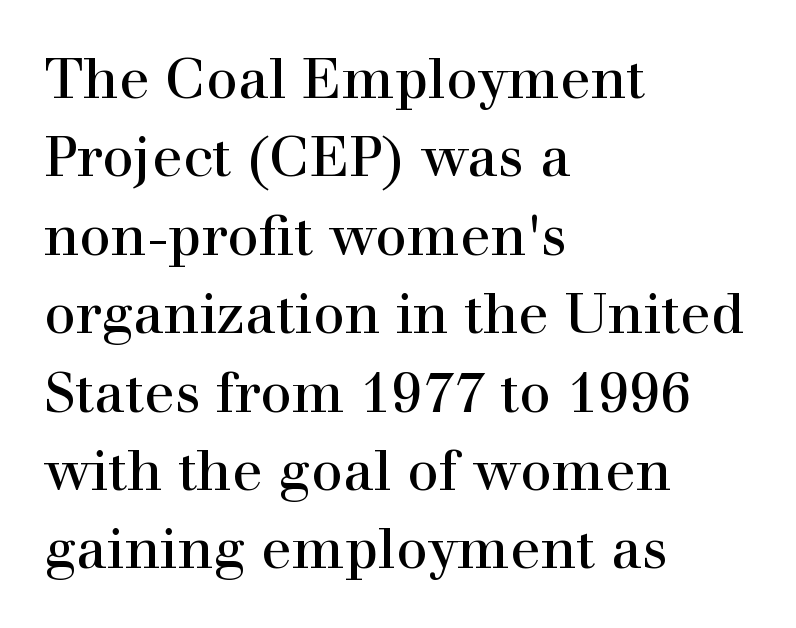
{"serif": "yes", "italic": "no", "bold": "no", "weight": "regular", "width": "normal", "stroke_contrast": "high", "x_height": "medium", "monospaced": "no", "underline": "no", "align": "left", "line_spacing": "normal", "line_spacing_ratio": 1.4, "letter_spacing": "normal", "letter_spacing_em": 0.0, "glyph_px": 56}
